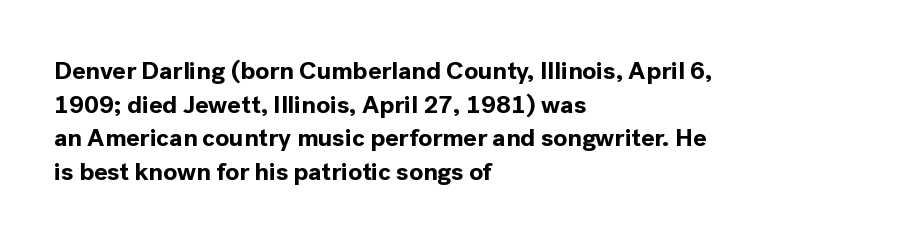
Q: Is the text bold? A: Yes.
Q: Is the text italic (slanted)? A: No, it is upright.
Q: Is the text underlined? A: No.
Q: How is the paragraph aligned? A: Left-aligned.
Q: Is the spacing between letters normal or unusually wide? A: Normal.
Q: Is the spacing between lines tight, normal or loose? A: Normal.
